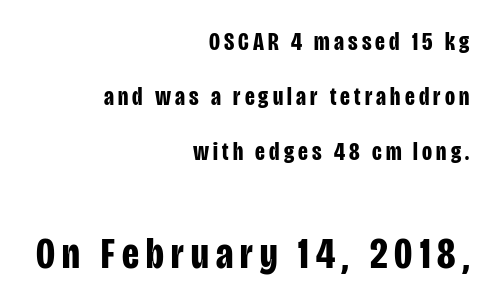
{"serif": "no", "italic": "no", "bold": "yes", "weight": "bold", "width": "condensed", "stroke_contrast": "low", "x_height": "large", "monospaced": "no", "underline": "no", "align": "right", "line_spacing": "loose", "line_spacing_ratio": 2.11, "larger_block": "second", "size_ratio": 1.73, "glyph_px": 45}
